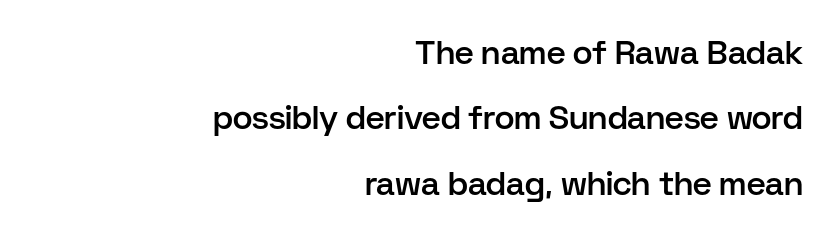
The image shows 33 px semibold sans-serif type, upright; set right-aligned, loose line spacing (1.98x), normal letter spacing, not underlined; low stroke contrast and a medium x-height.
